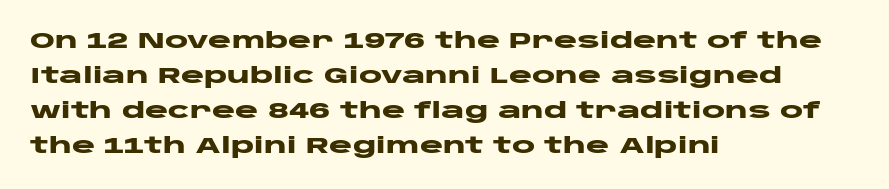
Q: Is the text bold? A: Yes.
Q: Is the text italic (slanted)? A: No, it is upright.
Q: Is the text underlined? A: No.
Q: How is the paragraph aligned? A: Left-aligned.
Q: Is the spacing between letters normal or unusually wide? A: Normal.
Q: Is the spacing between lines tight, normal or loose? A: Normal.
